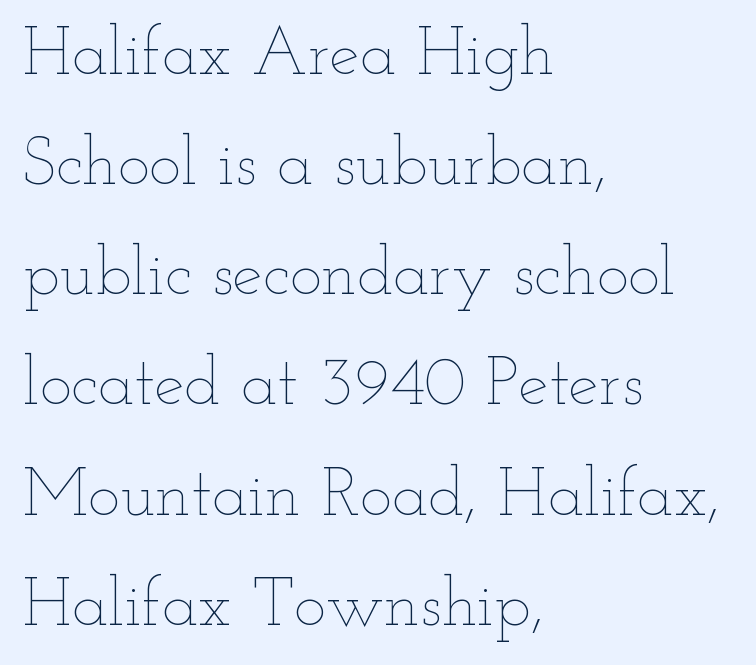
Weight: regular or lighter. The rendering uses natural spacing where letterforms have individual widths. A typesetter would call this zero additional tracking. Unmarked baselines from the first word to the last.
